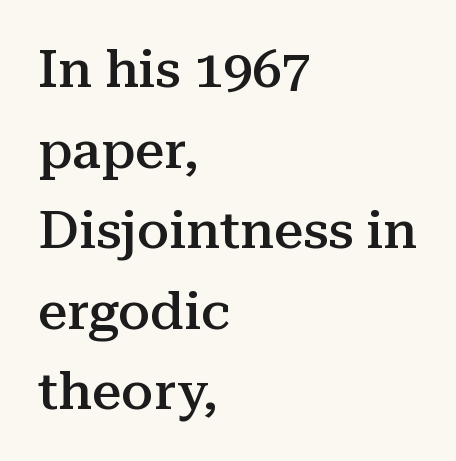
Q: Is the text bold? A: Semi-bold.
Q: Is the text italic (slanted)? A: No, it is upright.
Q: Is the typeface a serif or a sans-serif typeface? A: Serif.
Q: Is the text underlined? A: No.
Q: How is the paragraph aligned? A: Left-aligned.
Q: Is the spacing between letters normal or unusually wide? A: Normal.
Q: Is the spacing between lines tight, normal or loose? A: Normal.
Q: Width (condensed, normal, or wide)? A: Normal.
Q: Stroke contrast? A: Medium.
Q: x-height? A: Medium.
Q: Monospaced? A: No.
